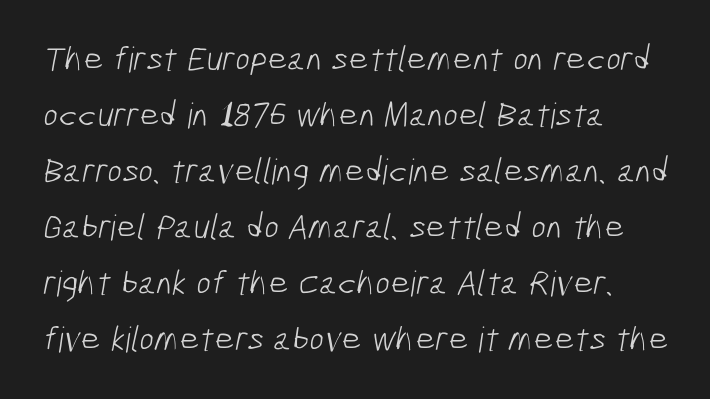
{"serif": "no", "bold": "no", "weight": "light", "width": "condensed", "stroke_contrast": "low", "x_height": "medium", "monospaced": "no", "underline": "no", "align": "left", "line_spacing": "normal", "line_spacing_ratio": 1.6, "letter_spacing": "normal", "letter_spacing_em": 0.0, "glyph_px": 35}
